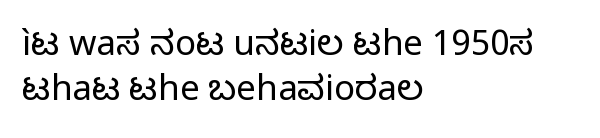
The foot of each line stays bare and open. Note the varied advance widths — an 'i' is clearly narrower than an 'm'. No chunkiness to these letters — they're not bold. Compared with typical paragraphs, the rows here are spaced about the same. Nothing sits at the stroke ends, so this counts as sans-serif.
